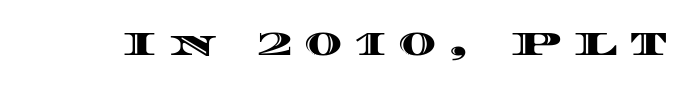
Quick note: not italic, upright. Students, note that the glyphs here are deliberately spaced far apart. The face used here is proportionally spaced, like ordinary book or web type. Only glyphs here, with clear space below each row.
